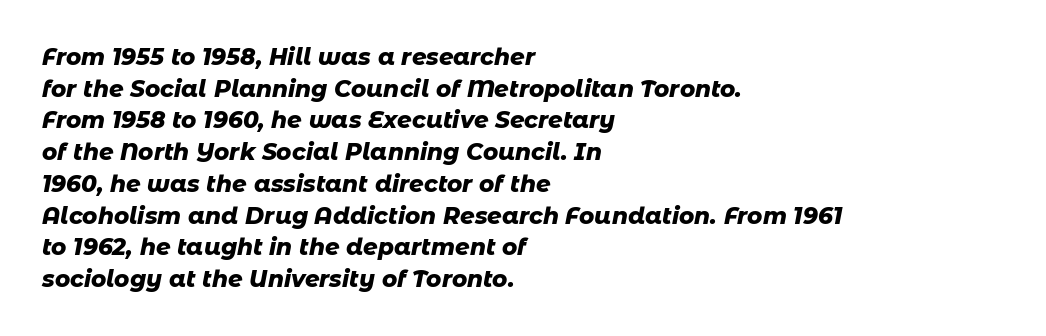
Q: Is the text bold? A: Yes.
Q: Is the text italic (slanted)? A: Yes, it leans right by about 11 degrees.
Q: Is the text underlined? A: No.
Q: How is the paragraph aligned? A: Left-aligned.
Q: Is the spacing between letters normal or unusually wide? A: Normal.
Q: Is the spacing between lines tight, normal or loose? A: Normal.
